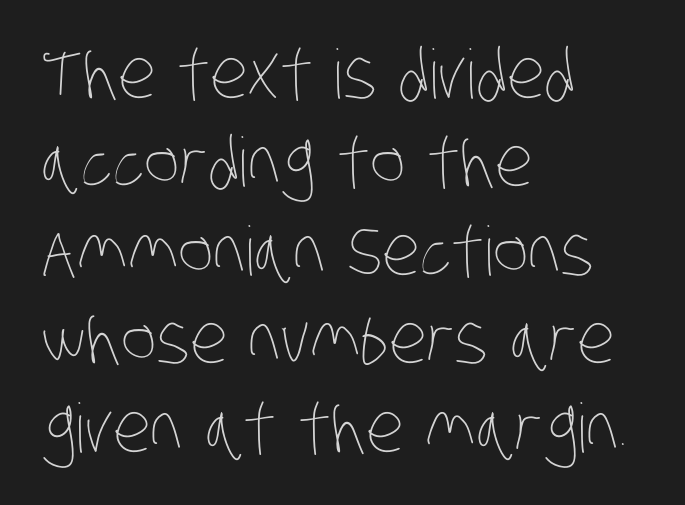
Q: Is the text bold? A: No.
Q: Is the text underlined? A: No.
Q: How is the paragraph aligned? A: Left-aligned.
Q: Is the spacing between letters normal or unusually wide? A: Normal.
Q: Is the spacing between lines tight, normal or loose? A: Normal.
Q: Width (condensed, normal, or wide)? A: Condensed.
Q: Stroke contrast? A: Low.
Q: x-height? A: Large.
Q: Monospaced? A: No.
